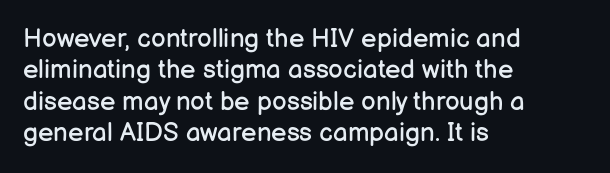
{"italic": "no", "bold": "no", "underline": "no", "align": "left", "line_spacing_ratio": 1.21, "letter_spacing": "normal", "letter_spacing_em": 0.0, "glyph_px": 26}
